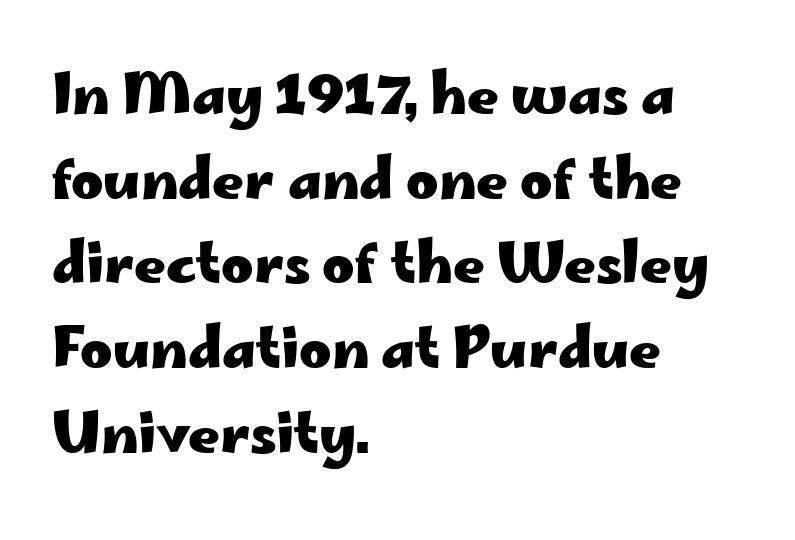
Anything drawn beneath the words? Only blank space. Weight check: bold — yes, fully. Tracking value appears to be zero — textbook default spacing. The passage shown is typed in a proportional face where columns would drift. Nope, not italic — everything's standing straight.
